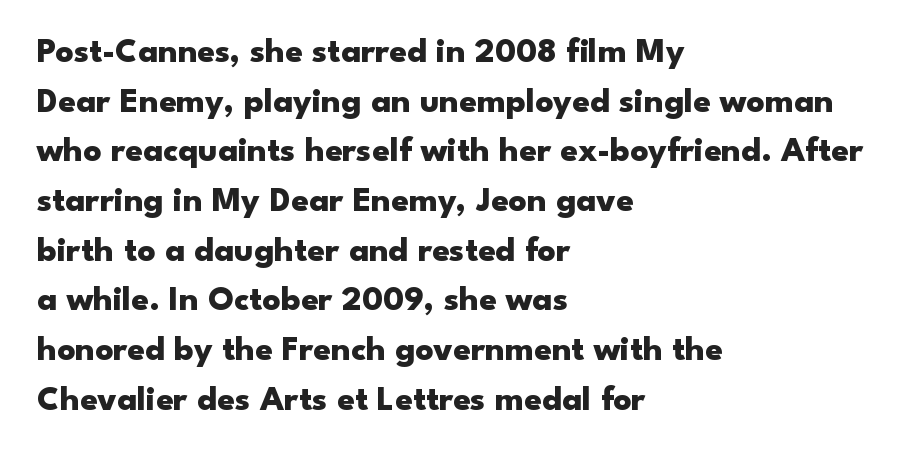
{"serif": "no", "italic": "no", "bold": "yes", "weight": "heavy", "width": "wide", "stroke_contrast": "low", "x_height": "small", "monospaced": "no", "underline": "no", "align": "left", "line_spacing": "normal", "line_spacing_ratio": 1.42, "letter_spacing": "normal", "letter_spacing_em": 0.0, "glyph_px": 35}
